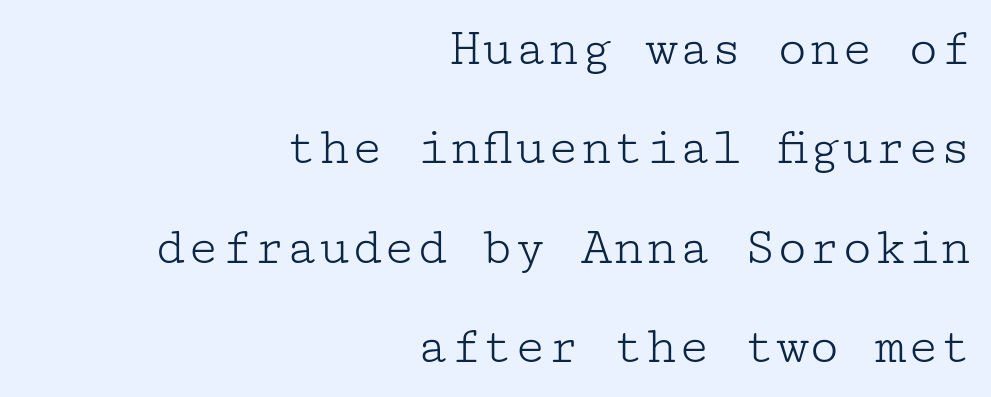
How are the letters spaced? Ordinarily, with no added tracking. Each letter's strokes conclude with small projecting serifs. The letters stand straight up with perfectly vertical stems. Words float on clear page, feet unadorned. Weight: in the light-to-regular range. The compositor pushed each line to the right boundary.
